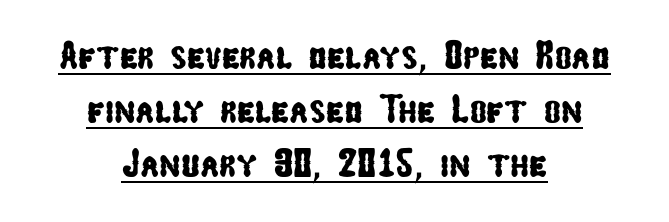
The image shows 40 px condensed sans-serif type; set centered, normal line spacing (1.35x), normal letter spacing, underlined; low stroke contrast and a medium x-height.
